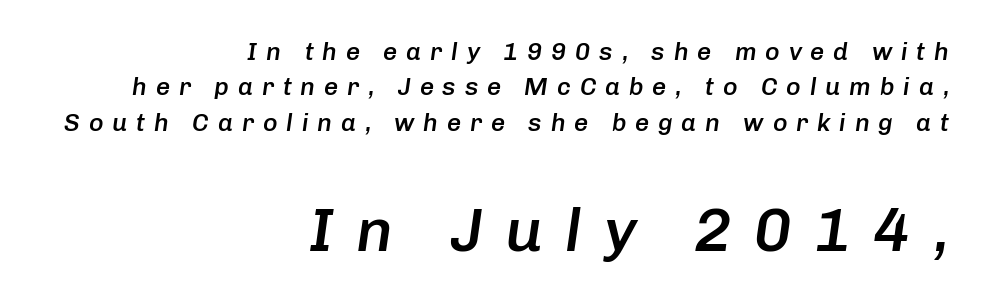
The typesetter chose a ragged-left arrangement here. It's the slanting kind of type. Just letters on the line, the space beneath them empty. The face used here is a semibold: visibly heavier than regular, lighter than bold.
